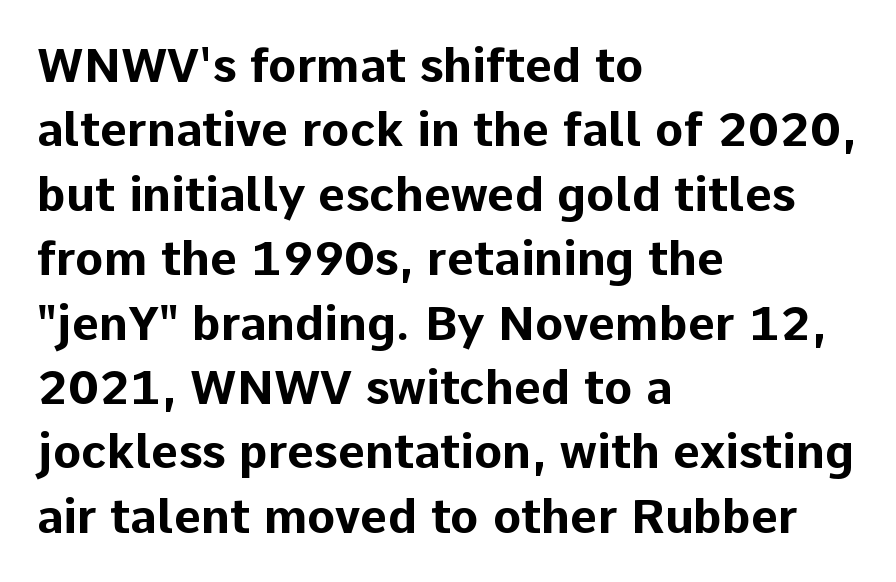
{"serif": "no", "italic": "no", "bold": "yes", "weight": "bold", "width": "normal", "stroke_contrast": "low", "x_height": "medium", "monospaced": "no", "underline": "no", "align": "left", "line_spacing": "normal", "line_spacing_ratio": 1.37, "letter_spacing": "normal", "letter_spacing_em": 0.0, "glyph_px": 47}
